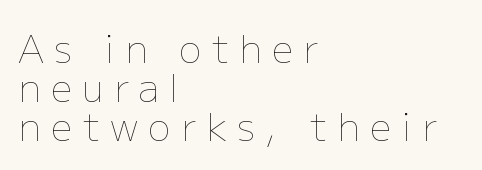
Only glyphs here, with clear space below each row. Observe the wide spacing: letters keep a clear distance from each other. The block of text is dense from top to bottom, with scant space between rows. Compared with a typical body face, this is equally light or lighter still. The passage is arranged the way most books set body copy — flush left. This is the regular roman posture of the typeface.
